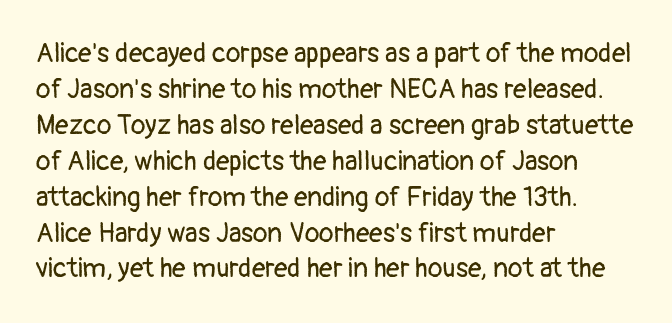
{"italic": "no", "bold": "no", "underline": "no", "align": "left", "line_spacing": "normal", "line_spacing_ratio": 1.33, "letter_spacing": "normal", "letter_spacing_em": 0.0, "glyph_px": 27}
